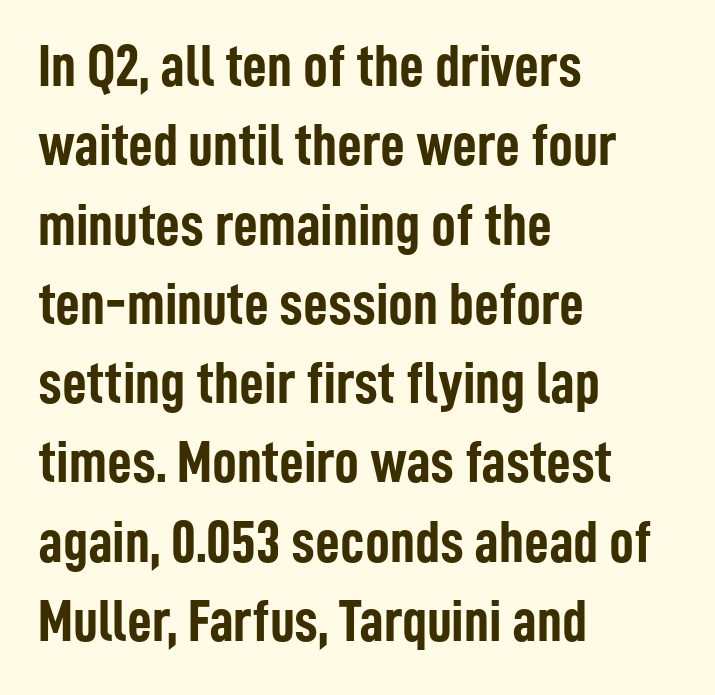
The image shows 61 px semibold, condensed sans-serif type, upright; set left-aligned, normal line spacing (1.3x), normal letter spacing, not underlined; low stroke contrast and a medium x-height.
